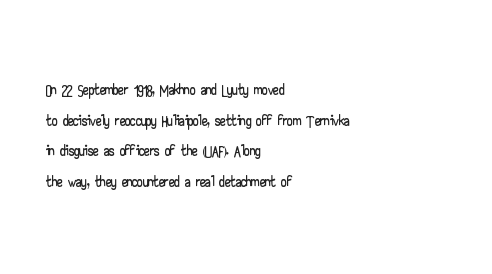
If you drew a line through each stem, it would be perfectly vertical. Honestly, the letter spacing is just normal — you wouldn't notice it. The words here are not underlined. Notice how the passage keeps a crisp vertical edge on the left only. Interline gaps are of average width in this sample.
